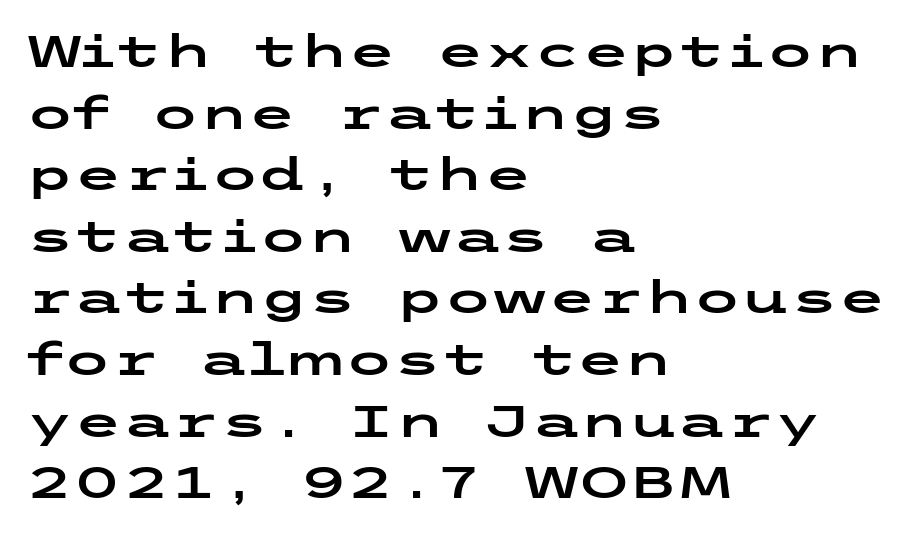
Q: Is the text italic (slanted)? A: No, it is upright.
Q: Is the typeface a serif or a sans-serif typeface? A: Sans-serif.
Q: Is the text underlined? A: No.
Q: How is the paragraph aligned? A: Left-aligned.
Q: Is the spacing between letters normal or unusually wide? A: Normal.
Q: Is the spacing between lines tight, normal or loose? A: Normal.
Q: Width (condensed, normal, or wide)? A: Wide.
Q: Stroke contrast? A: Low.
Q: x-height? A: Medium.
